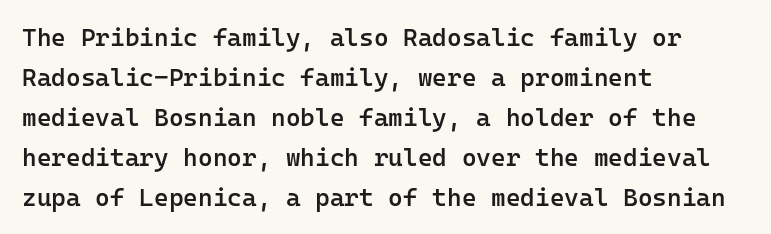
Q: Is the text bold? A: Semi-bold.
Q: Is the text italic (slanted)? A: No, it is upright.
Q: Is the text underlined? A: No.
Q: How is the paragraph aligned? A: Left-aligned.
Q: Is the spacing between letters normal or unusually wide? A: Normal.
Q: Is the spacing between lines tight, normal or loose? A: Normal.
